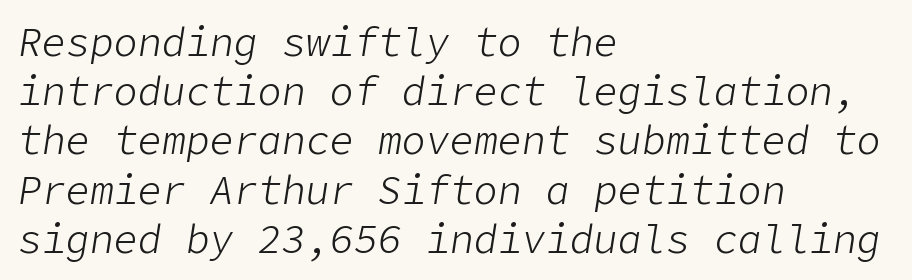
The image shows 40 px light type, italic (leaning right); set left-aligned, line spacing 1.23x, normal letter spacing, not underlined; low stroke contrast and a medium x-height.
